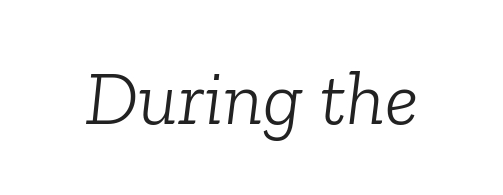
{"serif": "yes", "italic": "yes", "lean": "right", "slant_degrees": 6, "bold": "no", "weight": "light", "width": "normal", "stroke_contrast": "low", "x_height": "medium", "monospaced": "no", "underline": "no", "letter_spacing": "normal", "letter_spacing_em": 0.0, "glyph_px": 77}
